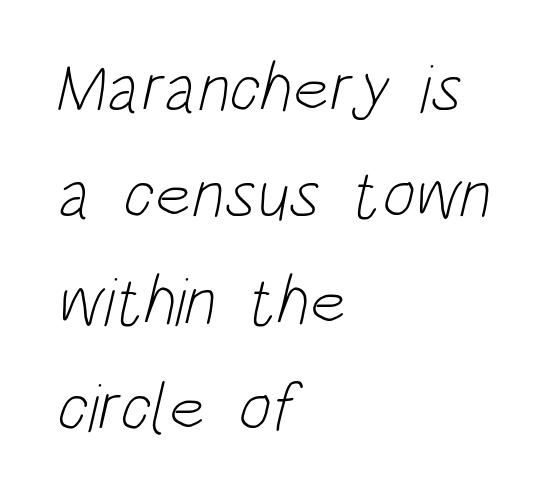
{"serif": "no", "bold": "no", "weight": "light", "width": "condensed", "stroke_contrast": "low", "x_height": "large", "monospaced": "no", "underline": "no", "align": "left", "line_spacing": "normal", "line_spacing_ratio": 1.54, "letter_spacing": "normal", "letter_spacing_em": 0.0, "glyph_px": 69}
